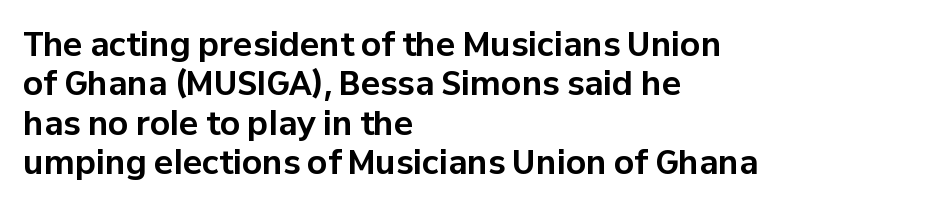
The image shows 32 px bold sans-serif type, upright; set left-aligned, line spacing 1.23x, normal letter spacing, not underlined; low stroke contrast and a medium x-height.
